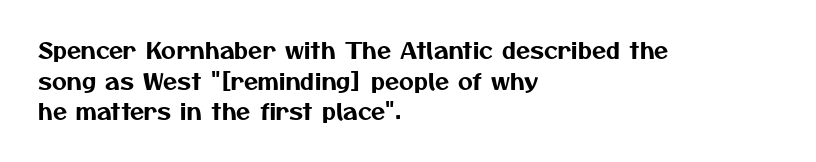
Just letters on the line, the space beneath them empty. Horizontal bands of white between lines are of average thickness. The paragraph shown leans on its left margin. The gaps between neighbouring characters are ordinary and unremarkable.
